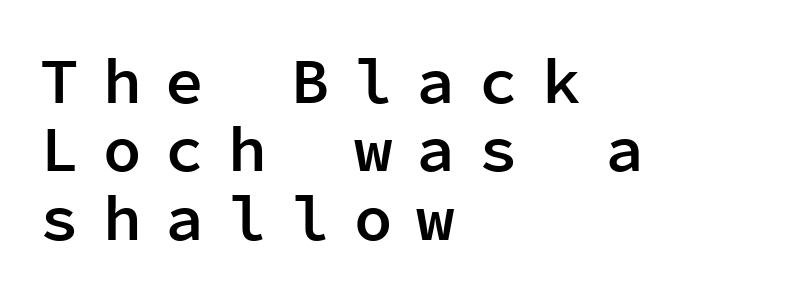
Q: Is the text bold? A: Semi-bold.
Q: Is the text italic (slanted)? A: No, it is upright.
Q: Is the typeface a serif or a sans-serif typeface? A: Sans-serif.
Q: Is the text underlined? A: No.
Q: How is the paragraph aligned? A: Left-aligned.
Q: Is the spacing between letters normal or unusually wide? A: Unusually wide.
Q: Is the spacing between lines tight, normal or loose? A: Tight.
Q: Width (condensed, normal, or wide)? A: Normal.
Q: Stroke contrast? A: Low.
Q: x-height? A: Medium.
Q: Monospaced? A: Yes.
